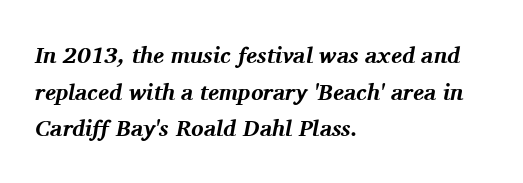
The image shows 23 px bold type, italic (leaning right); set left-aligned, normal line spacing (1.59x), normal letter spacing, not underlined.
